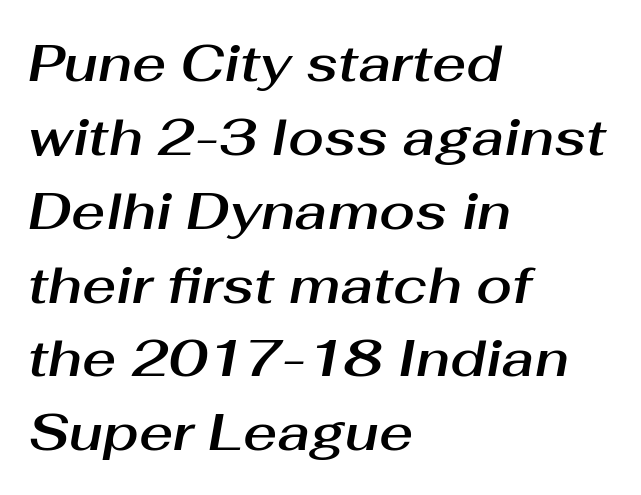
The passage is arranged the way most books set body copy — flush left. These lines were composed using italics. A typesetter would call this proportional, since set widths differ per character. The area under the type is left untouched. Spacing between characters is what you'd get straight out of the box. The line-height multiplier appears to be the usual default.
